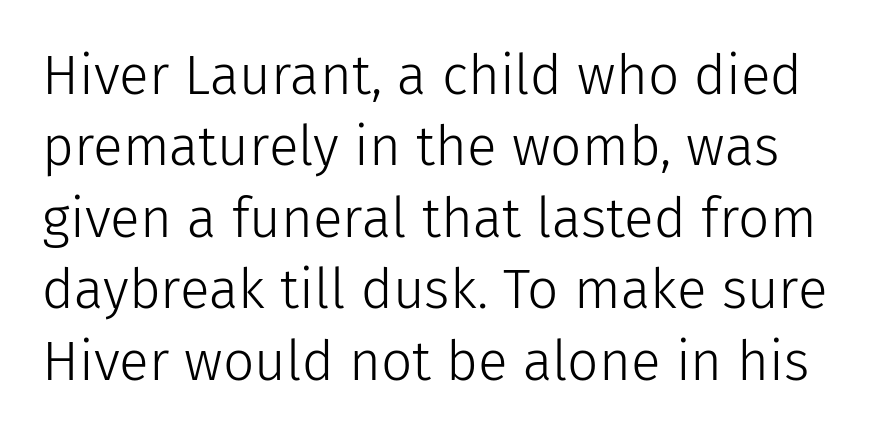
The passage shown is not underscored anywhere. A typesetter would call this proportional, since set widths differ per character. The strokes are not fattened; the text isn't bold. Is there any slant? The stems are plumb. Does the leading feel generous? No, just average. Letterform terminals end flat and unadorned throughout the passage.
